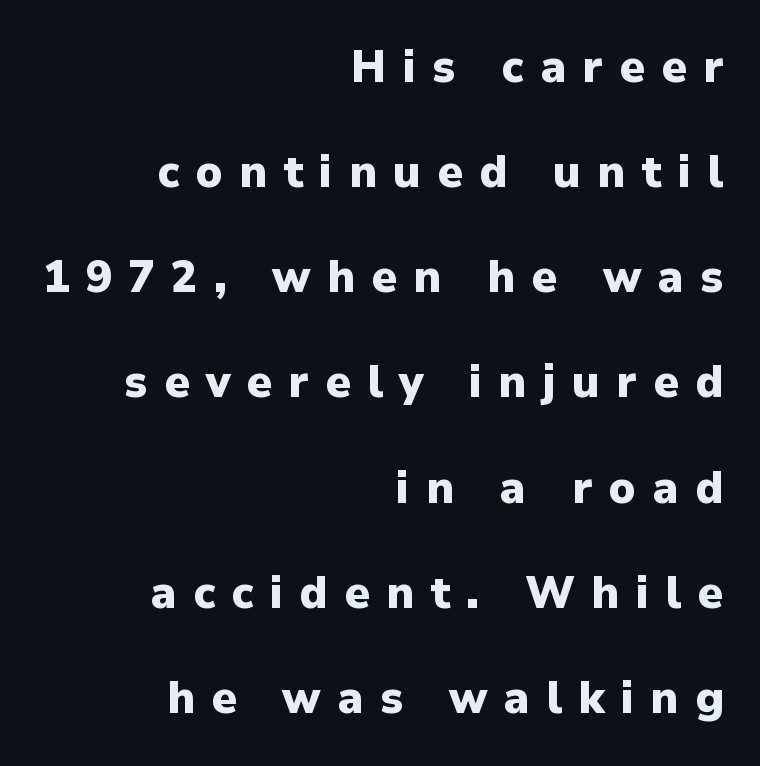
The image shows 44 px heavy sans-serif type, upright; set right-aligned, loose line spacing (2.39x), unusually wide letter spacing (+0.37 em), not underlined; low stroke contrast and a medium x-height.
